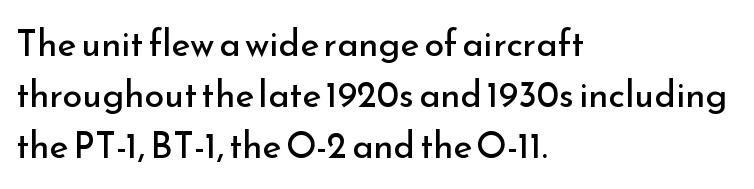
Q: Is the text bold? A: No.
Q: Is the text italic (slanted)? A: No, it is upright.
Q: Is the typeface a serif or a sans-serif typeface? A: Sans-serif.
Q: Is the text underlined? A: No.
Q: How is the paragraph aligned? A: Left-aligned.
Q: Is the spacing between letters normal or unusually wide? A: Normal.
Q: Is the spacing between lines tight, normal or loose? A: Normal.
Q: Width (condensed, normal, or wide)? A: Normal.
Q: Stroke contrast? A: Low.
Q: x-height? A: Small.
Q: Monospaced? A: No.
